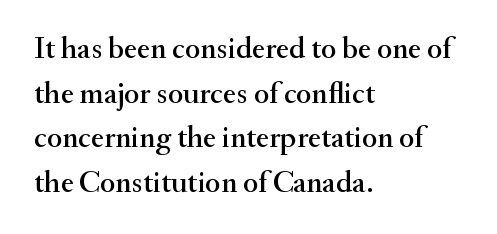
Q: Is the text italic (slanted)? A: No, it is upright.
Q: Is the typeface a serif or a sans-serif typeface? A: Serif.
Q: Is the text underlined? A: No.
Q: How is the paragraph aligned? A: Left-aligned.
Q: Is the spacing between letters normal or unusually wide? A: Normal.
Q: Is the spacing between lines tight, normal or loose? A: Normal.
Q: Width (condensed, normal, or wide)? A: Normal.
Q: Stroke contrast? A: Medium.
Q: x-height? A: Small.
Q: Monospaced? A: No.
